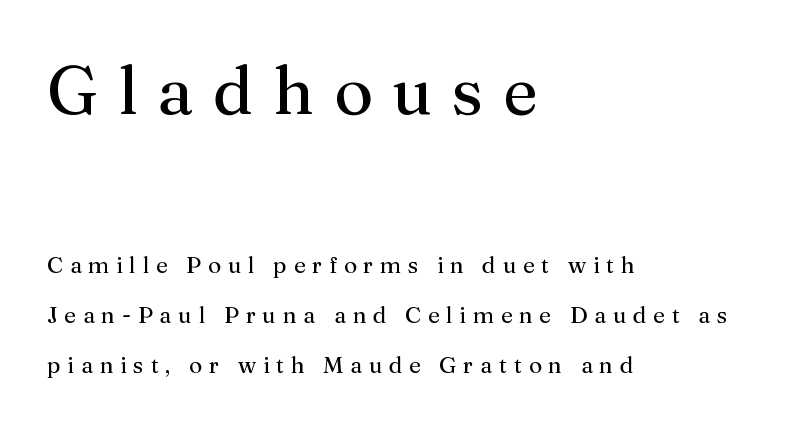
{"serif": "yes", "italic": "no", "bold": "no", "weight": "regular", "width": "normal", "stroke_contrast": "medium", "x_height": "medium", "monospaced": "no", "underline": "no", "align": "left", "line_spacing": "loose", "line_spacing_ratio": 2.18, "letter_spacing": "wide", "letter_spacing_em": 0.29, "larger_block": "first", "size_ratio": 2.96, "glyph_px": 68}
